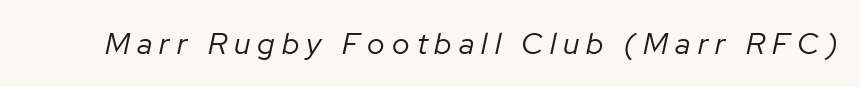
Lines of text with bare space underneath. Slanted lettering throughout. Proportional: the letters do not fall into vertical columns. Spacing between characters has been opened up far beyond the box default. The typeface has the unassuming heft of standard copy or less.
